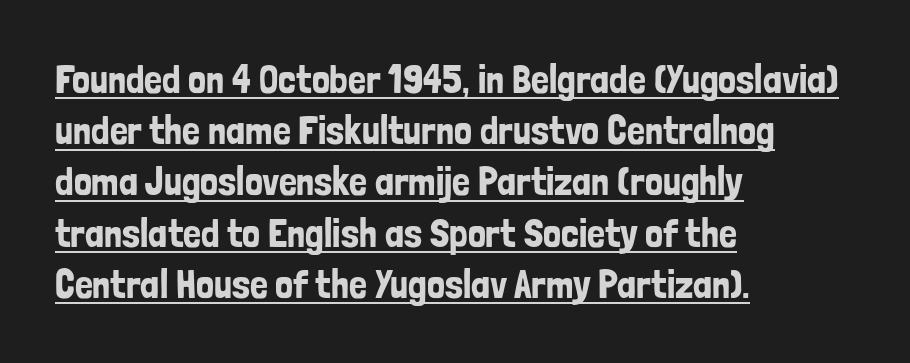
The image shows 40 px condensed sans-serif type, upright; set left-aligned, normal line spacing (1.28x), normal letter spacing, underlined; low stroke contrast and a medium x-height.
